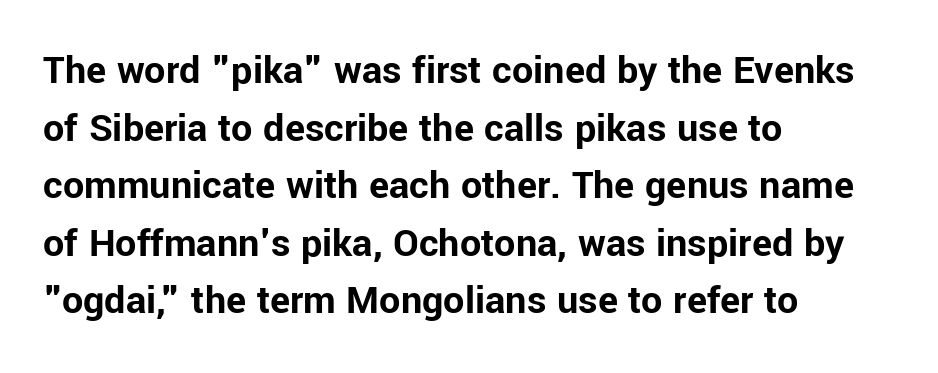
A typesetter would call this leading conventional body-copy spacing. The letters sit at their default tracking, neither squeezed nor spread. The designer went with a sans here, leaving each stem footless. The passage shown is emphatically bold. Every stem runs plumb, perpendicular to the baseline. Decoration check: the copy has no underline.
